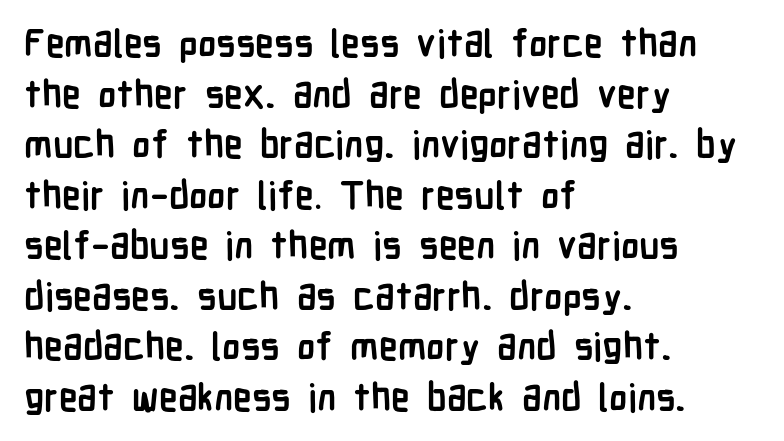
The image shows 38 px semibold, condensed sans-serif type, upright; set left-aligned, normal line spacing (1.33x), normal letter spacing, not underlined; low stroke contrast and a medium x-height.
